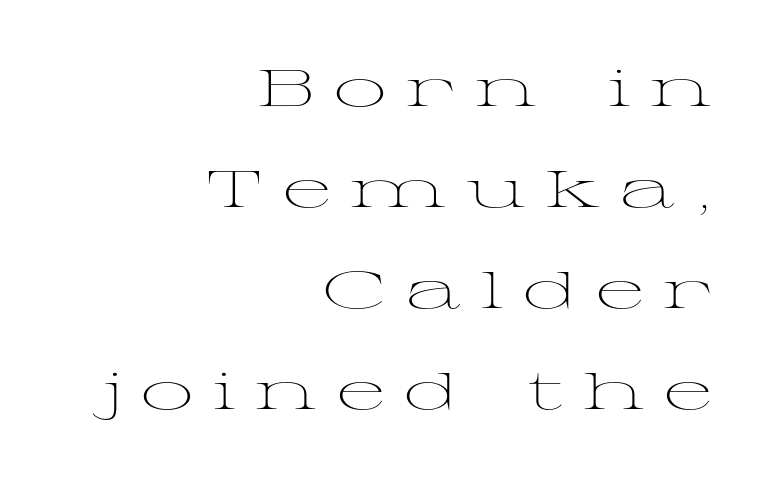
The rendering anchors every line to the right-hand side. Heft: none added — not bold. Is this a sans? No — the strokes have serifs. Substantial extra tracking has been applied to these lines. These lines are rendered in a variable-pitch font.
